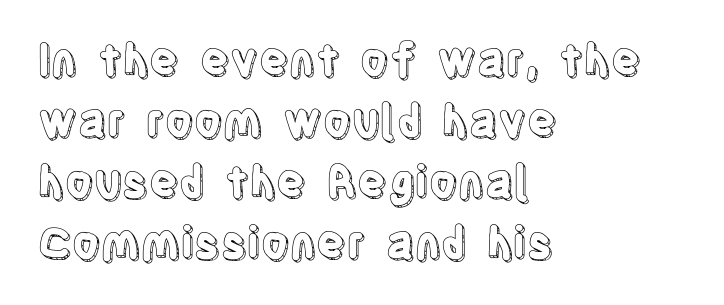
Q: Is the text italic (slanted)? A: No, it is upright.
Q: Is the text underlined? A: No.
Q: How is the paragraph aligned? A: Left-aligned.
Q: Is the spacing between letters normal or unusually wide? A: Normal.
Q: Is the spacing between lines tight, normal or loose? A: Normal.
Q: Width (condensed, normal, or wide)? A: Condensed.
Q: x-height? A: Large.
Q: Monospaced? A: No.
